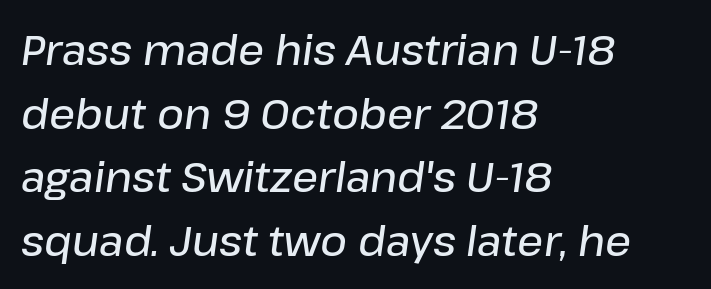
The image shows 41 px semibold type, italic (leaning right); set left-aligned, normal line spacing (1.55x), normal letter spacing, not underlined; low stroke contrast and a medium x-height.
